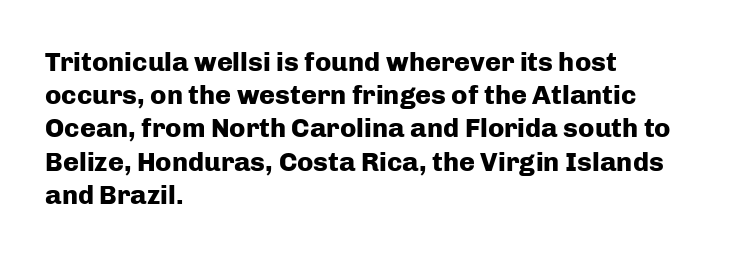
The image shows 27 px bold type, upright; set left-aligned, line spacing 1.23x, normal letter spacing, not underlined.
